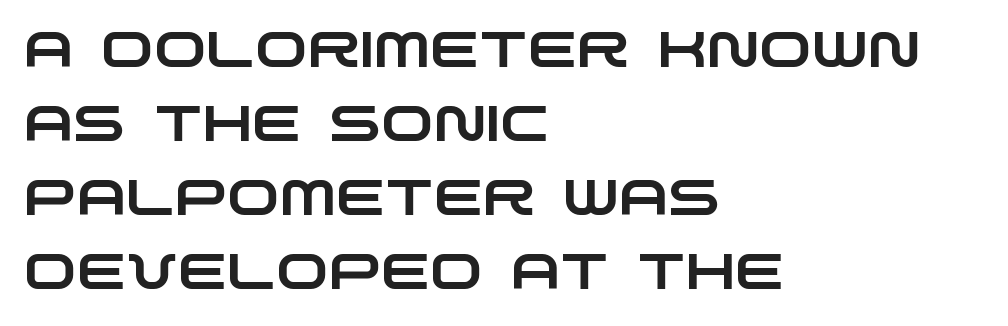
{"serif": "no", "width": "wide", "stroke_contrast": "low", "x_height": "large", "monospaced": "no", "underline": "no", "align": "left", "line_spacing": "normal", "line_spacing_ratio": 1.48, "letter_spacing": "normal", "letter_spacing_em": 0.0, "glyph_px": 50}
